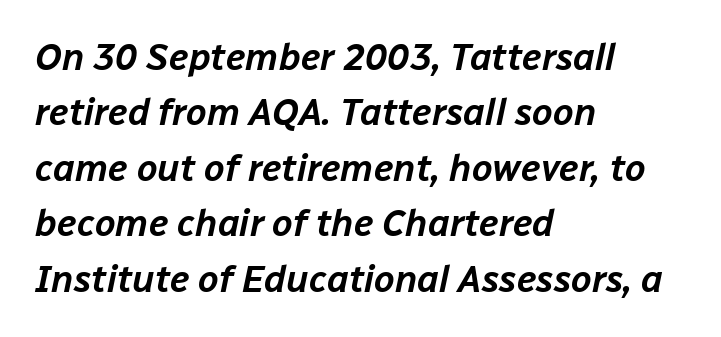
Q: Is the text italic (slanted)? A: Yes, it leans right by about 12 degrees.
Q: Is the text underlined? A: No.
Q: How is the paragraph aligned? A: Left-aligned.
Q: Is the spacing between letters normal or unusually wide? A: Normal.
Q: Is the spacing between lines tight, normal or loose? A: Normal.
Q: Width (condensed, normal, or wide)? A: Normal.
Q: Stroke contrast? A: Low.
Q: x-height? A: Medium.
Q: Monospaced? A: No.
